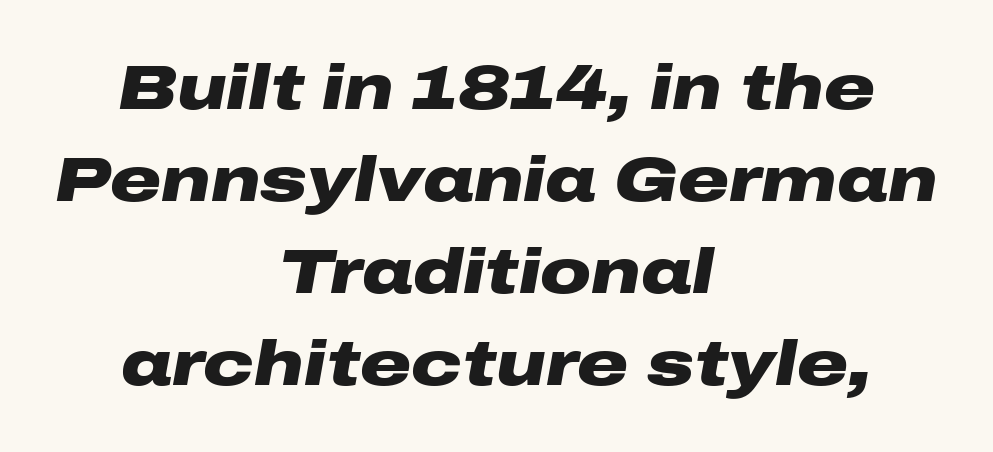
Slant detected: the letters are inclined. Think of a printed novel: that variable character pitch is what you see here. Summary of vertical rhythm: regular, with standard interline spacing. The area under the type is left untouched. What stands out about the letter spacing? Nothing — it is the standard amount.
